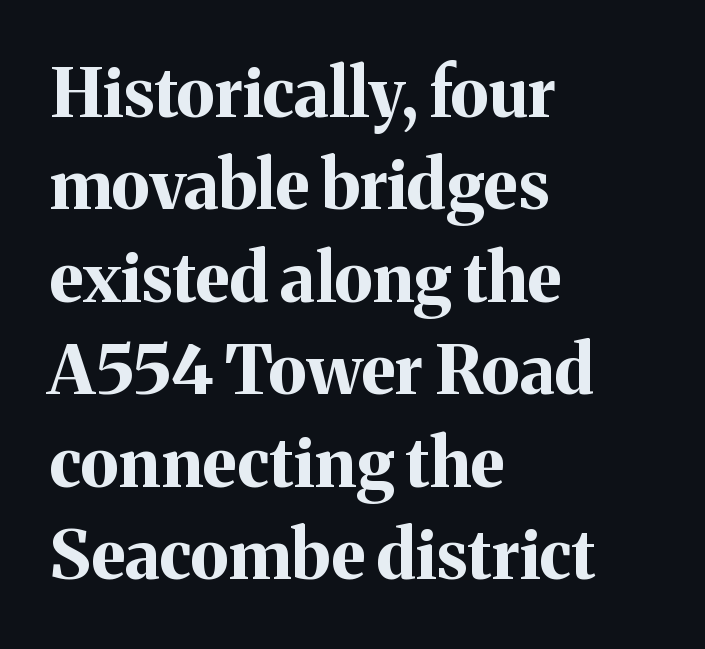
The strokes are fattened all the way to bold. These lines are rendered in a variable-pitch font. Stroke terminals: seriffed. Any mark beneath the type? The region is blank.
